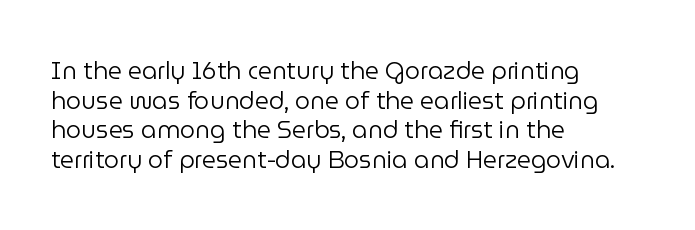
The image shows 24 px text type, upright; set left-aligned, line spacing 1.23x, normal letter spacing, not underlined.
